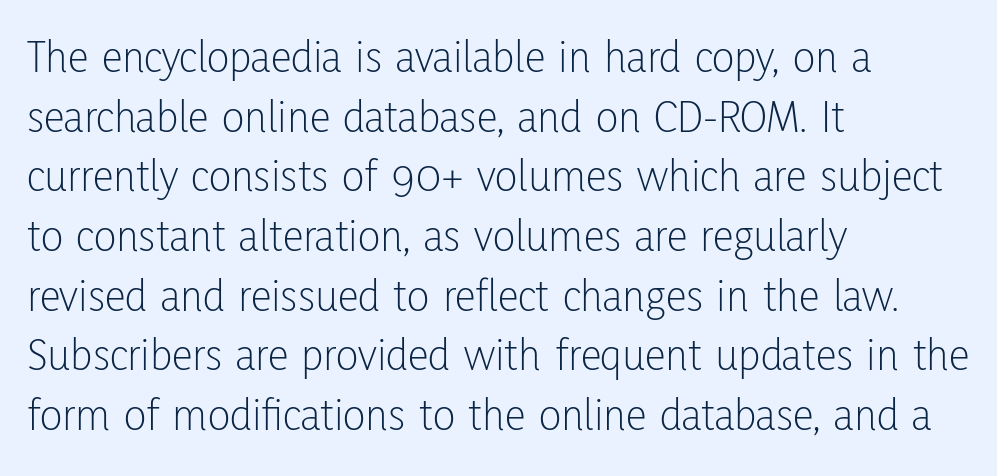
{"serif": "no", "italic": "no", "bold": "no", "weight": "light", "width": "condensed", "stroke_contrast": "low", "x_height": "medium", "monospaced": "no", "underline": "no", "align": "left", "line_spacing": "normal", "line_spacing_ratio": 1.27, "letter_spacing": "normal", "letter_spacing_em": 0.0, "glyph_px": 47}
